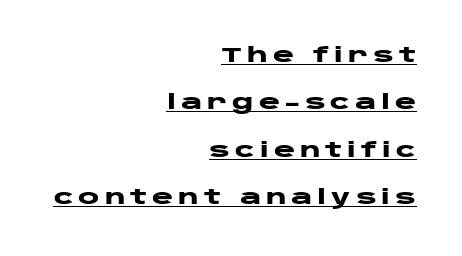
On the weight axis this lands at bold, roughly 700. Notice how the passage keeps a crisp vertical edge on the right only. Rendered with straight, roman letterforms. Honestly, the letter spacing is so wide it's the main thing you notice.
